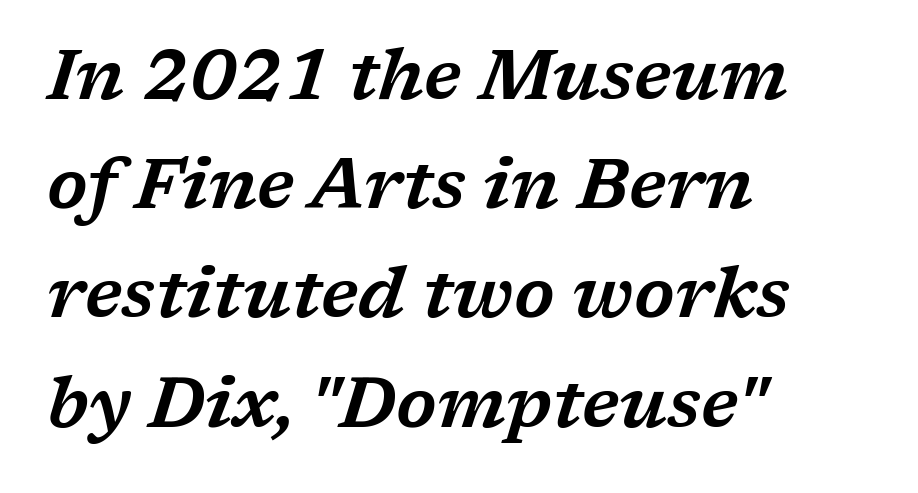
Q: Is the text italic (slanted)? A: Yes, it leans right by about 17 degrees.
Q: Is the typeface a serif or a sans-serif typeface? A: Serif.
Q: Is the text underlined? A: No.
Q: How is the paragraph aligned? A: Left-aligned.
Q: Is the spacing between letters normal or unusually wide? A: Normal.
Q: Is the spacing between lines tight, normal or loose? A: Normal.
Q: Width (condensed, normal, or wide)? A: Wide.
Q: Stroke contrast? A: Low.
Q: x-height? A: Medium.
Q: Monospaced? A: No.
